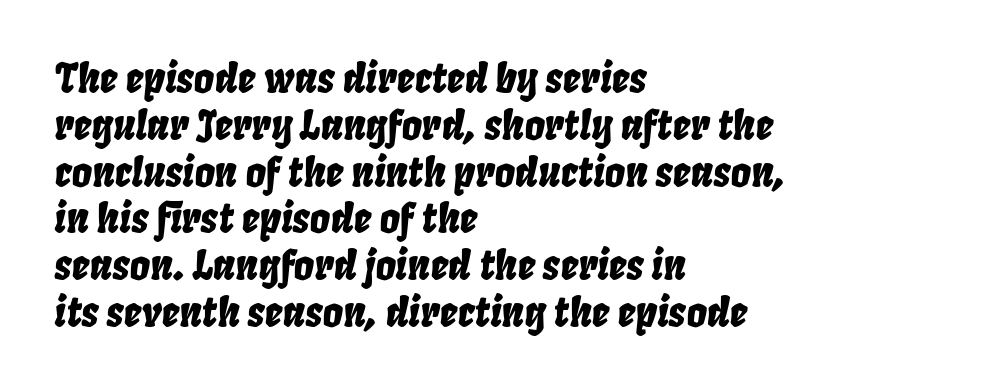
The image shows 40 px condensed type, italic (leaning right); set left-aligned, line spacing 1.17x, normal letter spacing, not underlined; low stroke contrast and a large x-height.
